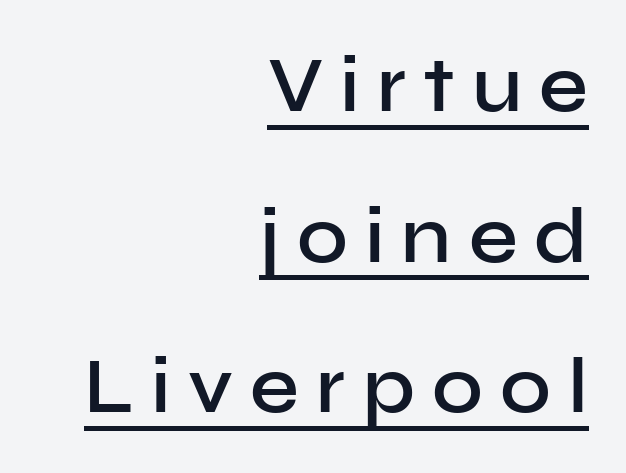
Q: Is the text bold? A: Semi-bold.
Q: Is the text italic (slanted)? A: No, it is upright.
Q: Is the typeface a serif or a sans-serif typeface? A: Sans-serif.
Q: Is the text underlined? A: Yes.
Q: How is the paragraph aligned? A: Right-aligned.
Q: Is the spacing between letters normal or unusually wide? A: Unusually wide.
Q: Is the spacing between lines tight, normal or loose? A: Loose.
Q: Width (condensed, normal, or wide)? A: Normal.
Q: Stroke contrast? A: Low.
Q: x-height? A: Medium.
Q: Monospaced? A: No.
